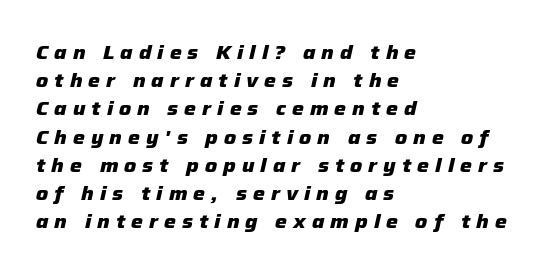
Q: Is the text bold? A: Yes.
Q: Is the text italic (slanted)? A: Yes, it leans right by about 12 degrees.
Q: Is the text underlined? A: No.
Q: How is the paragraph aligned? A: Left-aligned.
Q: Is the spacing between letters normal or unusually wide? A: Unusually wide.
Q: Is the spacing between lines tight, normal or loose? A: Normal.
